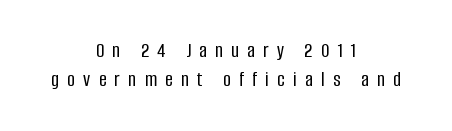
{"italic": "no", "underline": "no", "align": "center", "line_spacing": "normal", "line_spacing_ratio": 1.36, "letter_spacing": "wide", "letter_spacing_em": 0.4, "glyph_px": 21}
